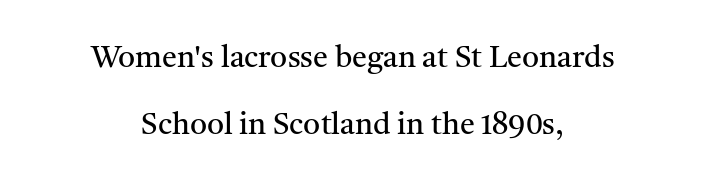
Q: Is the text bold? A: No.
Q: Is the text italic (slanted)? A: No, it is upright.
Q: Is the typeface a serif or a sans-serif typeface? A: Serif.
Q: Is the text underlined? A: No.
Q: How is the paragraph aligned? A: Centered.
Q: Is the spacing between letters normal or unusually wide? A: Normal.
Q: Is the spacing between lines tight, normal or loose? A: Loose.
Q: Width (condensed, normal, or wide)? A: Normal.
Q: Stroke contrast? A: Medium.
Q: x-height? A: Medium.
Q: Monospaced? A: No.
